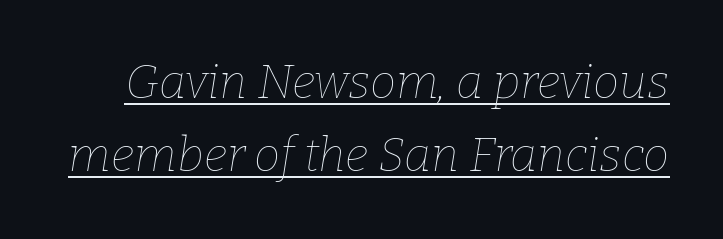
{"italic": "yes", "lean": "right", "slant_degrees": 9, "bold": "no", "weight": "thin", "width": "normal", "stroke_contrast": "low", "x_height": "medium", "monospaced": "no", "underline": "yes", "line_spacing": "normal", "line_spacing_ratio": 1.56, "letter_spacing": "normal", "letter_spacing_em": 0.0, "glyph_px": 47}
